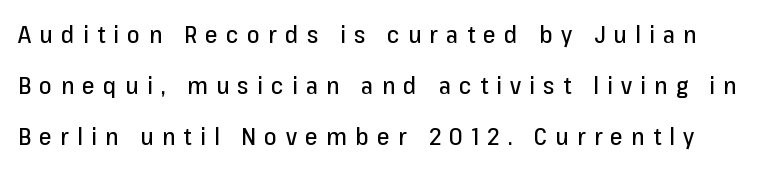
The type is letterspaced generously, with wide tracking. A clean baseline with only descenders dipping below it. Is there much room between lines? Yes — plenty of vertical air separates them. In terms of posture, this sample is upright.
